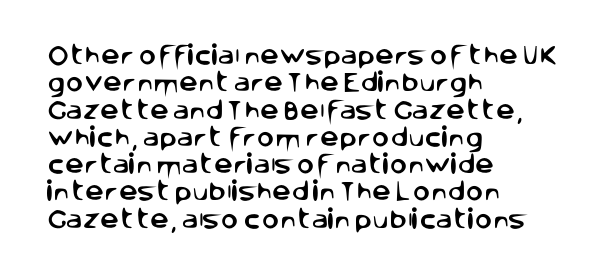
{"italic": "no", "underline": "no", "align": "left", "line_spacing": "normal", "line_spacing_ratio": 1.3, "letter_spacing": "normal", "letter_spacing_em": 0.0, "glyph_px": 21}
